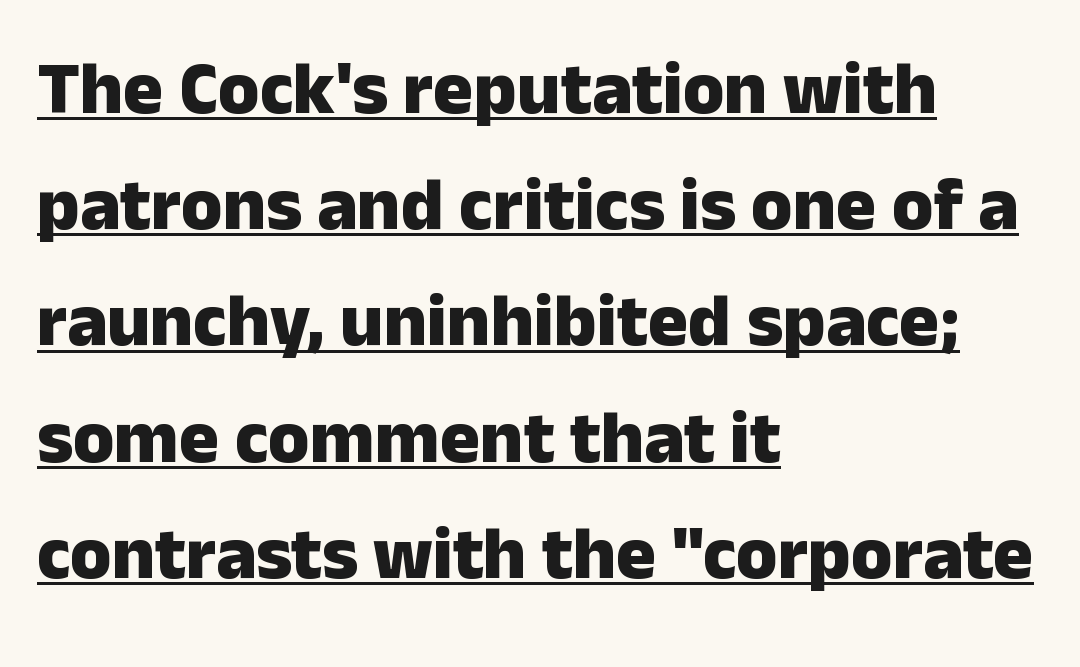
The image shows 75 px heavy sans-serif type, upright; set left-aligned, normal line spacing (1.55x), normal letter spacing, underlined; low stroke contrast and a medium x-height.
